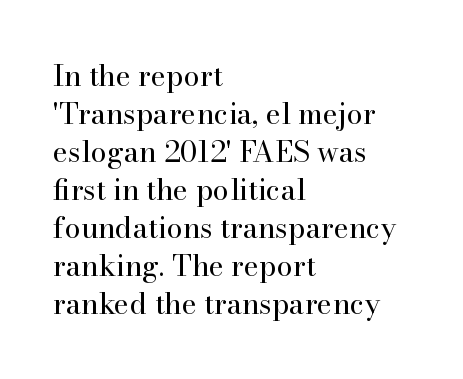
Quick note: interline space is typical. Compared with a centered layout, this one pins lines to the left instead. Quick note: underline off. No extra tracking has been applied to these lines.
